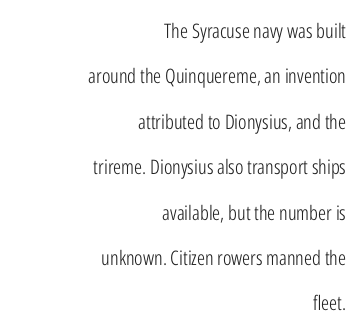
{"italic": "no", "bold": "no", "underline": "no", "align": "right", "line_spacing": "loose", "line_spacing_ratio": 2.27, "letter_spacing": "normal", "letter_spacing_em": 0.0, "glyph_px": 20}
